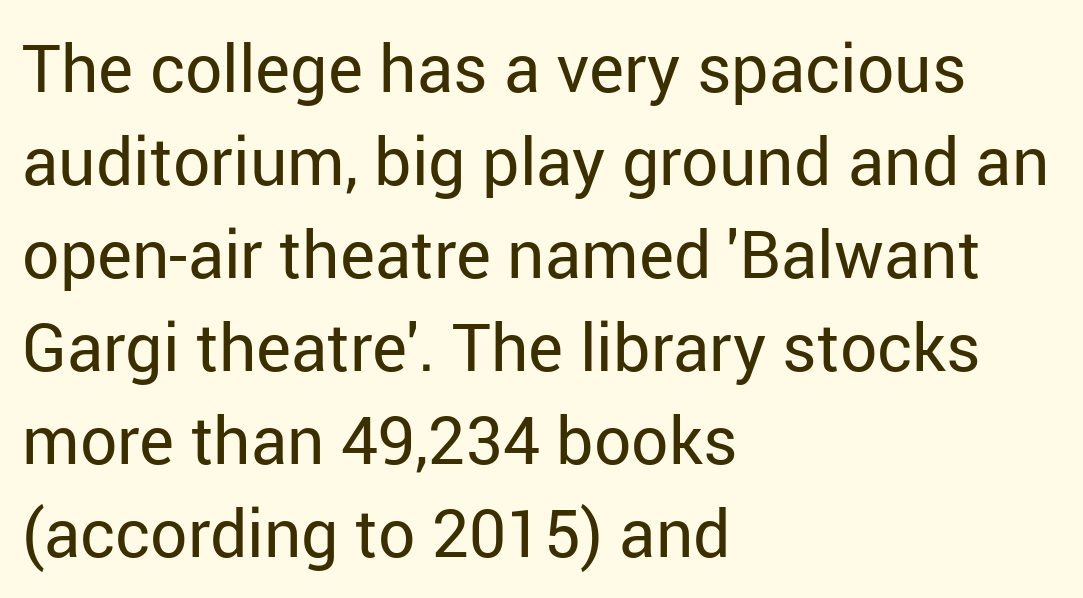
These lines stack with their left ends in a neat column. Do the characters align in a grid? No, the font is proportional. Examine the stroke ends and you'll find no serifs. The font's upright variant was chosen for this text. Regarding leading, the lines here are spaced in the standard way. The string is rendered with underlining switched off.
